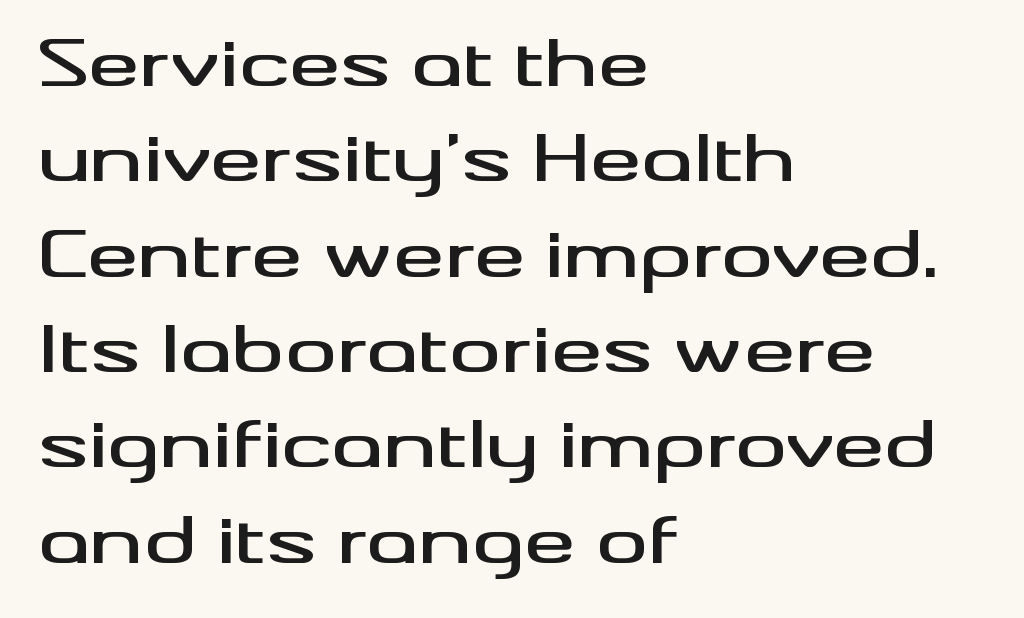
{"serif": "no", "italic": "no", "width": "wide", "stroke_contrast": "medium", "x_height": "small", "monospaced": "no", "underline": "no", "align": "left", "line_spacing": "normal", "line_spacing_ratio": 1.49, "letter_spacing": "normal", "letter_spacing_em": 0.0, "glyph_px": 64}
